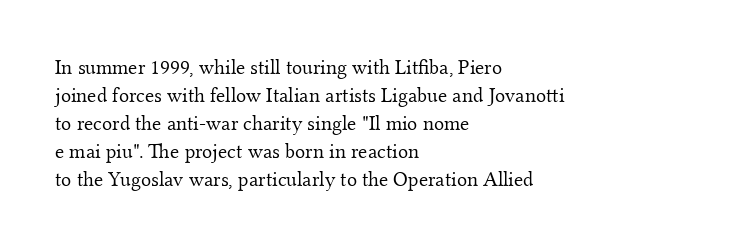
The image shows 21 px text type, upright; set left-aligned, normal line spacing (1.33x), normal letter spacing, not underlined.
